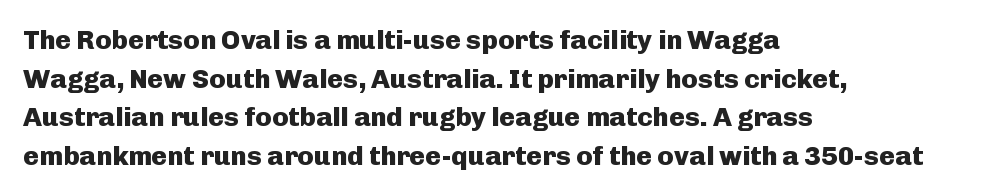
The glyphs are unaccompanied by any horizontal stroke below them. Alignment: flush left. Its strokes are broad and dark, the hallmark of bold type. Designer's note — italics off, roman on.
